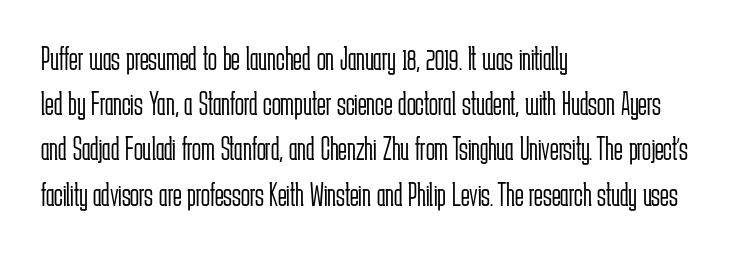
{"serif": "no", "italic": "no", "bold": "no", "weight": "light", "width": "condensed", "stroke_contrast": "low", "x_height": "medium", "monospaced": "no", "underline": "no", "align": "left", "line_spacing": "normal", "line_spacing_ratio": 1.37, "letter_spacing": "normal", "letter_spacing_em": 0.0, "glyph_px": 33}
